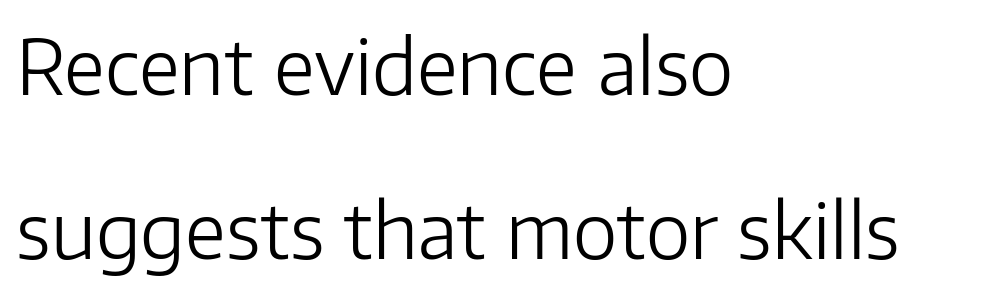
The letters advance in unequal steps, a hallmark of proportional type. Weight: not bold — regular or lighter. Words appear dense and cohesive because spacing is normal. The zone under the glyphs is completely vacant.
